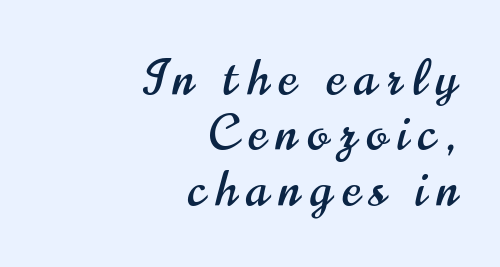
Underline: absent. Glyph-to-glyph distance is far greater than everyday printed text. Compared with a flush-left layout, this one pins lines to the opposite, right side.
